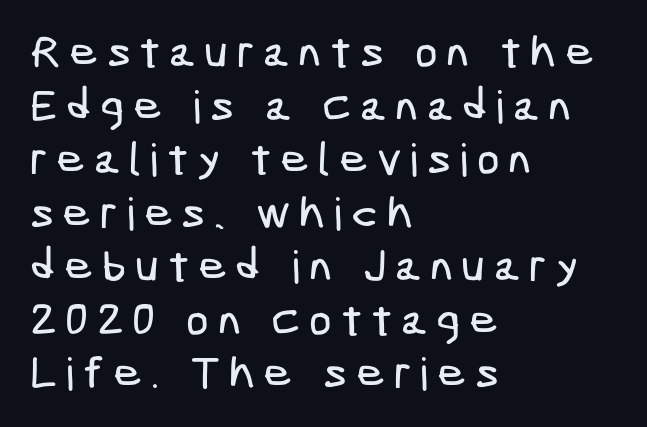
In CSS terms this would be text-align: left. Has an underline been added? It has not. Examine the stroke ends and you'll find no serifs.
